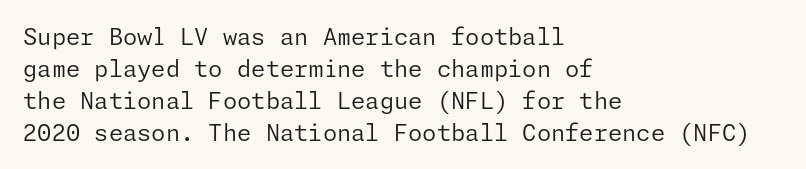
Caption: standard tracking, unaltered. Does the leading feel generous? No, just average. The lines are quadded left. Check the space under the baseline: it is left empty.
